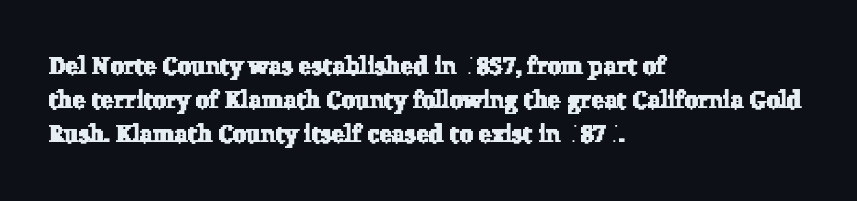
The image shows 24 px text type; set left-aligned, normal line spacing (1.42x), normal letter spacing, not underlined.
